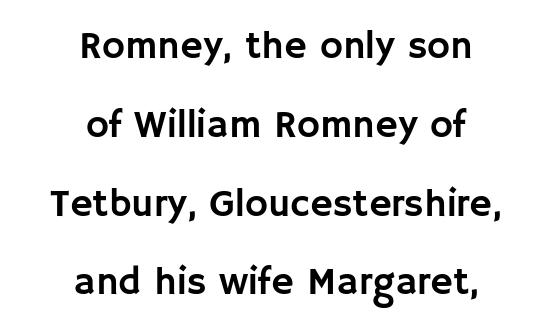
The letters advance in unequal steps, a hallmark of proportional type. Does the lettering tilt? It doesn't — this is upright. You could fit nearly another row in the gap between these rows. No extra tracking has been applied to these lines. If you folded the block vertically in half, each line would mirror itself in length.
